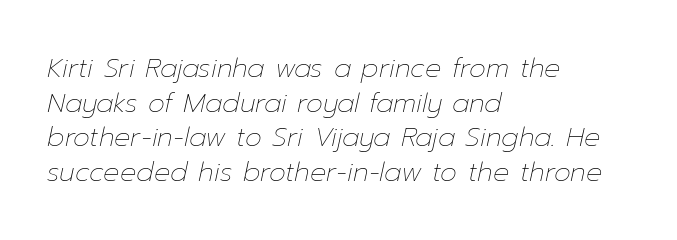
The image shows 27 px text type, italic (leaning right); set left-aligned, normal line spacing (1.28x), normal letter spacing, not underlined.
